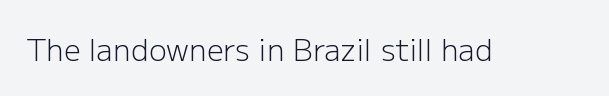
Q: Is the text bold? A: No.
Q: Is the text italic (slanted)? A: No, it is upright.
Q: Is the typeface a serif or a sans-serif typeface? A: Sans-serif.
Q: Is the text underlined? A: No.
Q: Is the spacing between letters normal or unusually wide? A: Normal.
Q: Width (condensed, normal, or wide)? A: Normal.
Q: Stroke contrast? A: Low.
Q: x-height? A: Medium.
Q: Monospaced? A: No.
